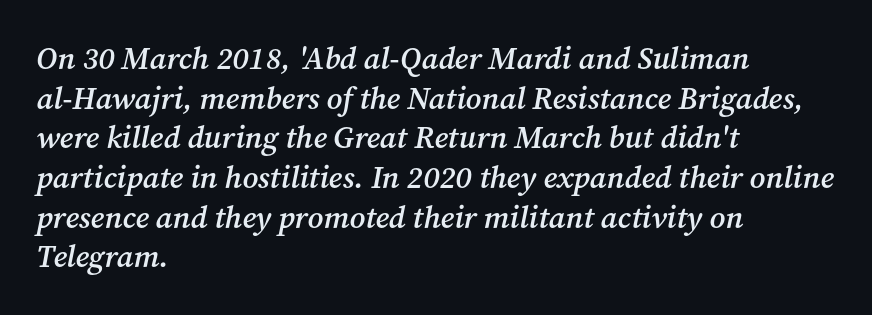
{"serif": "yes", "italic": "yes", "lean": "right", "slant_degrees": 12, "bold": "semi", "weight": "semibold", "width": "normal", "stroke_contrast": "medium", "x_height": "medium", "monospaced": "no", "underline": "no", "align": "left", "line_spacing": "normal", "line_spacing_ratio": 1.28, "letter_spacing": "normal", "letter_spacing_em": 0.0, "glyph_px": 31}
